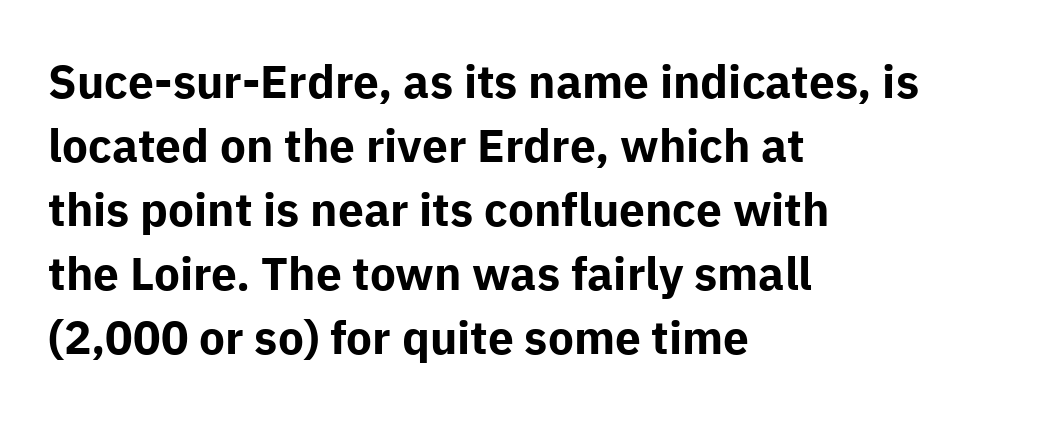
The type is set solid horizontally, with unmodified tracking. This sample keeps an unexceptional amount of space between lines. The rendering shows plain stroke endings on the letterforms — a sans-serif design. Each row of text sits above clean, open space. The axis of the letterforms is exactly vertical. In terms of weight, the rendering is a true, heavy bold.
